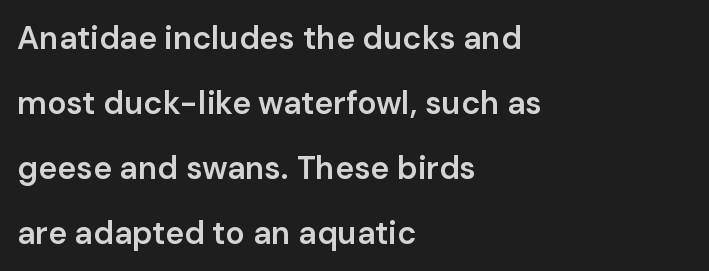
Q: Is the text bold? A: Semi-bold.
Q: Is the text italic (slanted)? A: No, it is upright.
Q: Is the typeface a serif or a sans-serif typeface? A: Sans-serif.
Q: Is the text underlined? A: No.
Q: How is the paragraph aligned? A: Left-aligned.
Q: Is the spacing between letters normal or unusually wide? A: Normal.
Q: Is the spacing between lines tight, normal or loose? A: Loose.
Q: Width (condensed, normal, or wide)? A: Normal.
Q: Stroke contrast? A: Low.
Q: x-height? A: Medium.
Q: Monospaced? A: No.
